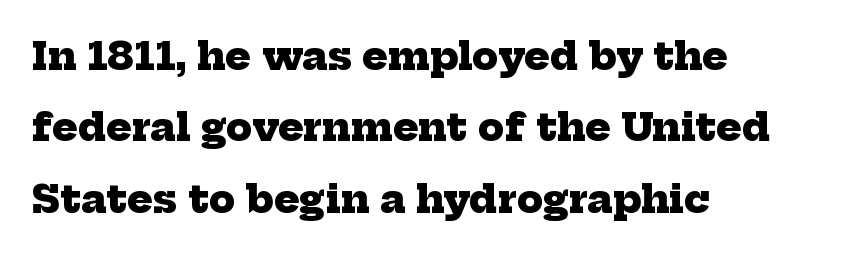
Q: Is the text bold? A: Yes.
Q: Is the typeface a serif or a sans-serif typeface? A: Serif.
Q: Is the text underlined? A: No.
Q: How is the paragraph aligned? A: Left-aligned.
Q: Is the spacing between letters normal or unusually wide? A: Normal.
Q: Width (condensed, normal, or wide)? A: Normal.
Q: Stroke contrast? A: Low.
Q: x-height? A: Medium.
Q: Monospaced? A: No.
